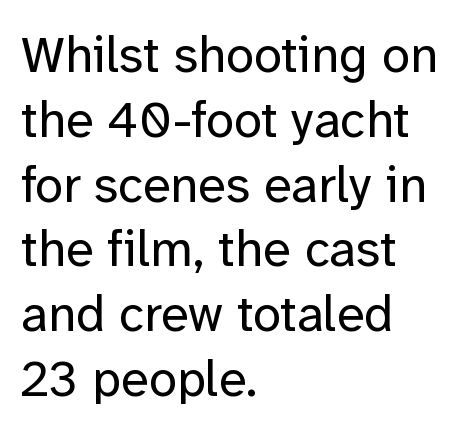
The image shows 51 px regular-weight sans-serif type, upright; set left-aligned, normal line spacing (1.27x), normal letter spacing, not underlined; low stroke contrast and a medium x-height.
